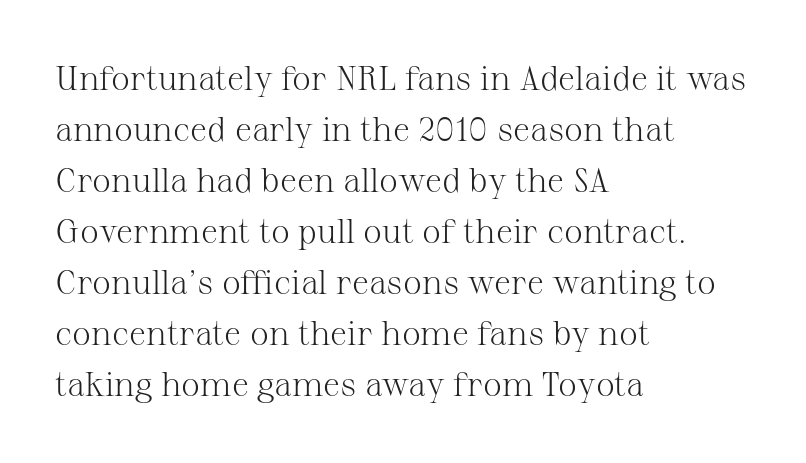
Q: Is the text bold? A: No.
Q: Is the text italic (slanted)? A: No, it is upright.
Q: Is the typeface a serif or a sans-serif typeface? A: Serif.
Q: Is the text underlined? A: No.
Q: How is the paragraph aligned? A: Left-aligned.
Q: Is the spacing between letters normal or unusually wide? A: Normal.
Q: Is the spacing between lines tight, normal or loose? A: Normal.
Q: Width (condensed, normal, or wide)? A: Normal.
Q: Stroke contrast? A: Medium.
Q: x-height? A: Medium.
Q: Monospaced? A: No.
